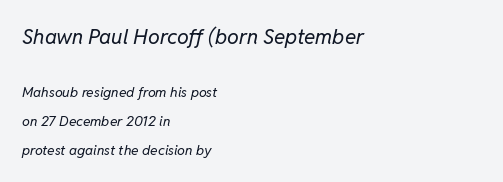
{"italic": "yes", "lean": "right", "slant_degrees": 11, "bold": "no", "underline": "no", "align": "left", "line_spacing": "loose", "line_spacing_ratio": 2.06, "letter_spacing": "normal", "letter_spacing_em": 0.0, "larger_block": "first", "size_ratio": 1.5, "glyph_px": 21}
